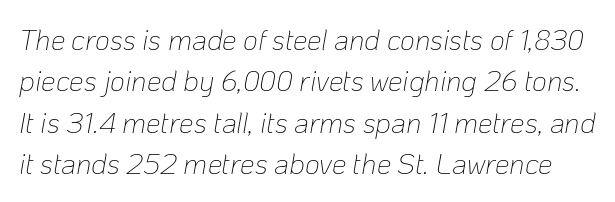
No extra ink here — the face is not bold. The rendering uses natural spacing where letterforms have individual widths. In terms of letterspacing, this is plain default setting. The rows are spaced the way most documents space them. Descender tails drop into unmarked territory. The font's italic variant was chosen for this text.
